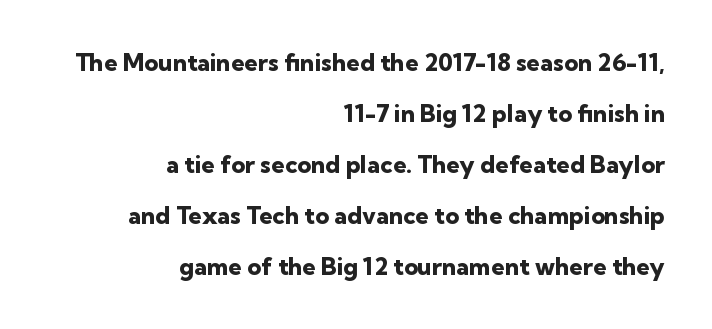
The image shows 24 px bold type, upright; set right-aligned, loose line spacing (2.12x), normal letter spacing, not underlined.
